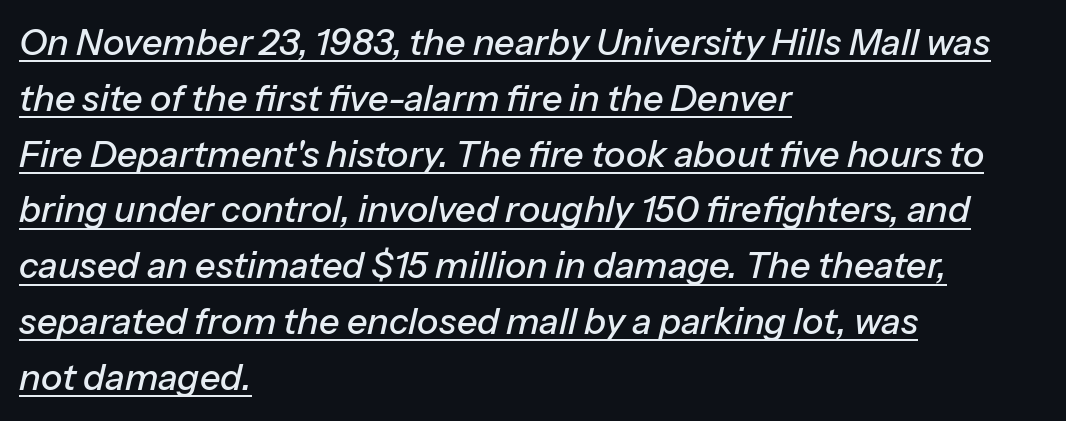
Is there much room between lines? A standard amount, neither cramped nor airy. The compositor pushed each line to the left boundary. A continuous stroke trails under the words, as in a hyperlink. The letters are slanted; this is an italic face. Here the glyphs are tracked normally, forming tight word shapes.
